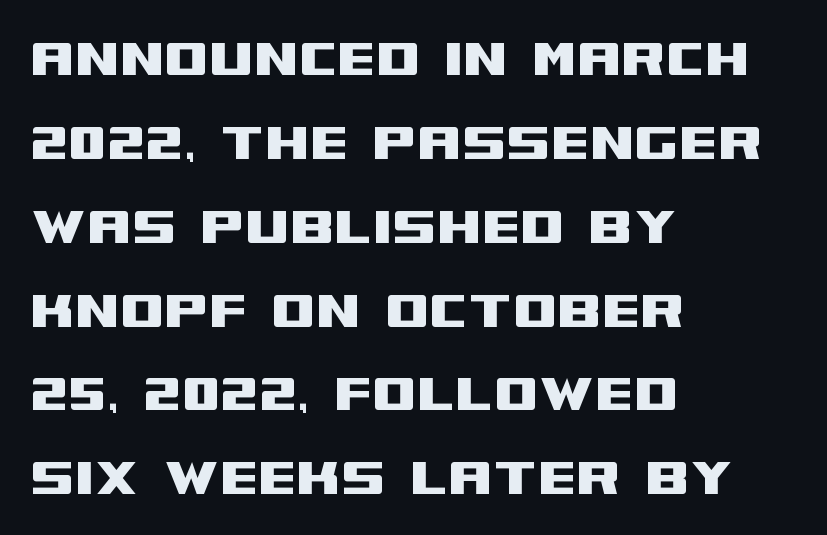
The image shows 64 px wide sans-serif type, upright; set left-aligned, normal line spacing (1.31x), normal letter spacing, not underlined; medium stroke contrast and a large x-height.
